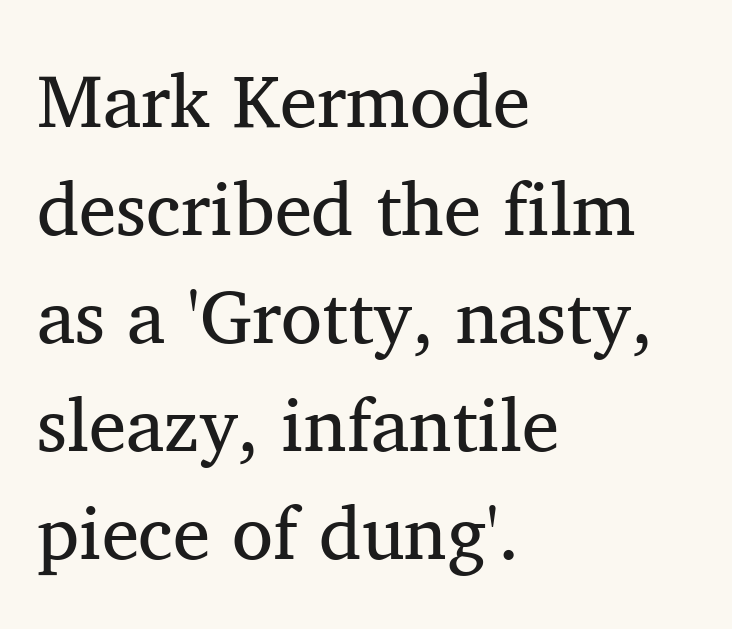
Q: Is the text bold? A: No.
Q: Is the text italic (slanted)? A: No, it is upright.
Q: Is the typeface a serif or a sans-serif typeface? A: Serif.
Q: Is the text underlined? A: No.
Q: How is the paragraph aligned? A: Left-aligned.
Q: Is the spacing between letters normal or unusually wide? A: Normal.
Q: Is the spacing between lines tight, normal or loose? A: Normal.
Q: Width (condensed, normal, or wide)? A: Normal.
Q: Stroke contrast? A: Medium.
Q: x-height? A: Medium.
Q: Monospaced? A: No.
